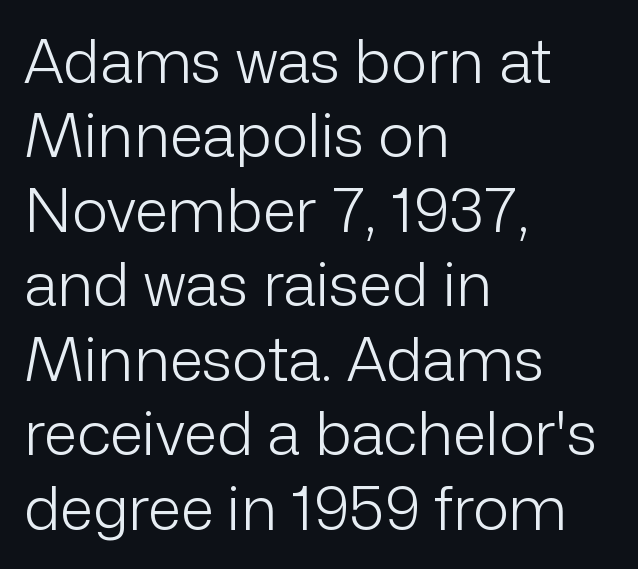
Q: Is the text bold? A: No.
Q: Is the text italic (slanted)? A: No, it is upright.
Q: Is the typeface a serif or a sans-serif typeface? A: Sans-serif.
Q: Is the text underlined? A: No.
Q: How is the paragraph aligned? A: Left-aligned.
Q: Is the spacing between letters normal or unusually wide? A: Normal.
Q: Width (condensed, normal, or wide)? A: Normal.
Q: Stroke contrast? A: Low.
Q: x-height? A: Medium.
Q: Monospaced? A: No.
